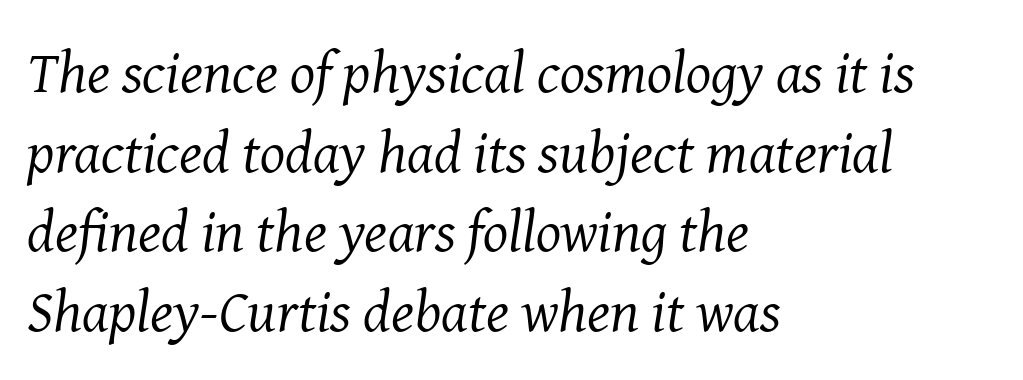
{"serif": "yes", "italic": "yes", "lean": "right", "slant_degrees": 8, "bold": "no", "weight": "regular", "width": "normal", "stroke_contrast": "medium", "x_height": "medium", "monospaced": "no", "underline": "no", "align": "left", "line_spacing": "normal", "line_spacing_ratio": 1.35, "letter_spacing": "normal", "letter_spacing_em": 0.0, "glyph_px": 59}
